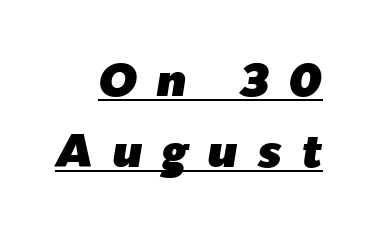
Character widths vary here, with narrow letters taking less room than wide ones. The words here are underlined. How would I describe the line gaps? Plain and ordinary. Letter spacing: wide. The lettering tilts uniformly, giving the passage an italic look.
